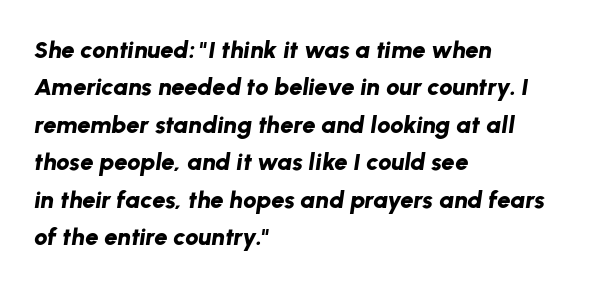
Designer's note — italics engaged. Compared with typical body copy, the letter spacing here is the same. The font is running at its bold setting. Vertically, the passage feels balanced, rows spaced as you'd expect. Check the space under the baseline: it is left empty. A classic flush-left, rag-right setting is used for this passage.
